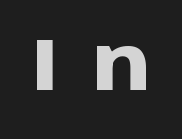
Serif or sans? Sans — the stroke terminals are bare. Underlining? Definitely not there. Each word looks stretched out because of the extra space between its letters. Posture: vertical. Students, this is bold: see how much ink each stroke carries.
